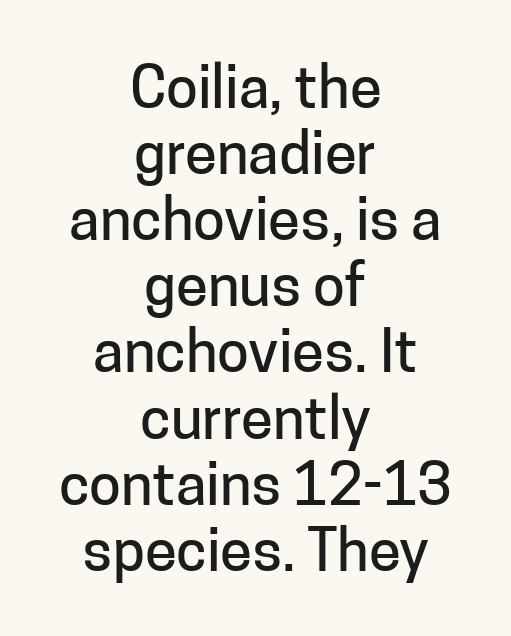
Vertical spacing — tight. Is this a fixed-width face? No — the glyphs have proportional, varying widths. The letters sit at their default tracking, neither squeezed nor spread. Nothing sits at the stroke ends, so this counts as sans-serif. The rendering positions every line midway between the sides.
